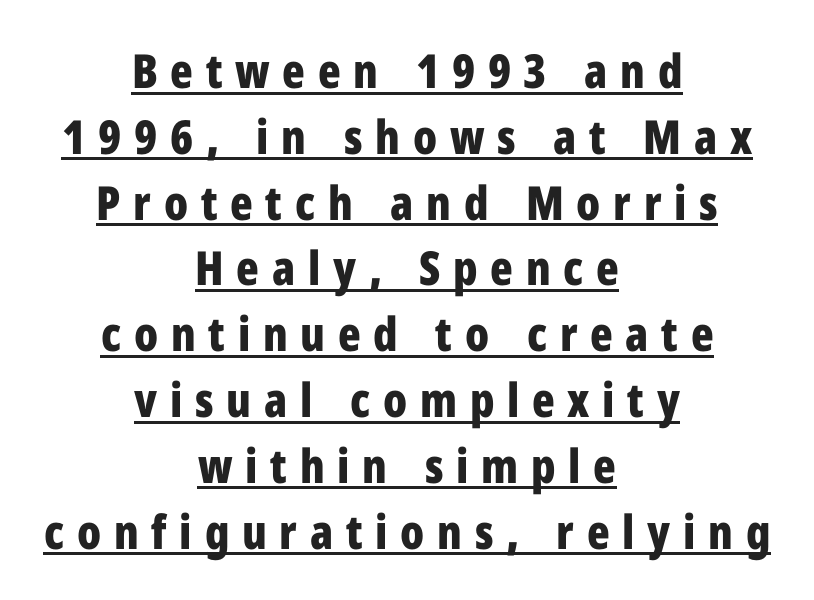
Q: Is the text bold? A: Yes.
Q: Is the text italic (slanted)? A: No, it is upright.
Q: Is the typeface a serif or a sans-serif typeface? A: Sans-serif.
Q: Is the text underlined? A: Yes.
Q: How is the paragraph aligned? A: Centered.
Q: Is the spacing between letters normal or unusually wide? A: Unusually wide.
Q: Is the spacing between lines tight, normal or loose? A: Normal.
Q: Width (condensed, normal, or wide)? A: Condensed.
Q: Stroke contrast? A: Low.
Q: x-height? A: Medium.
Q: Monospaced? A: No.
